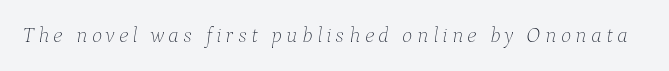
The image shows 22 px text type, italic (leaning right); set not underlined.
